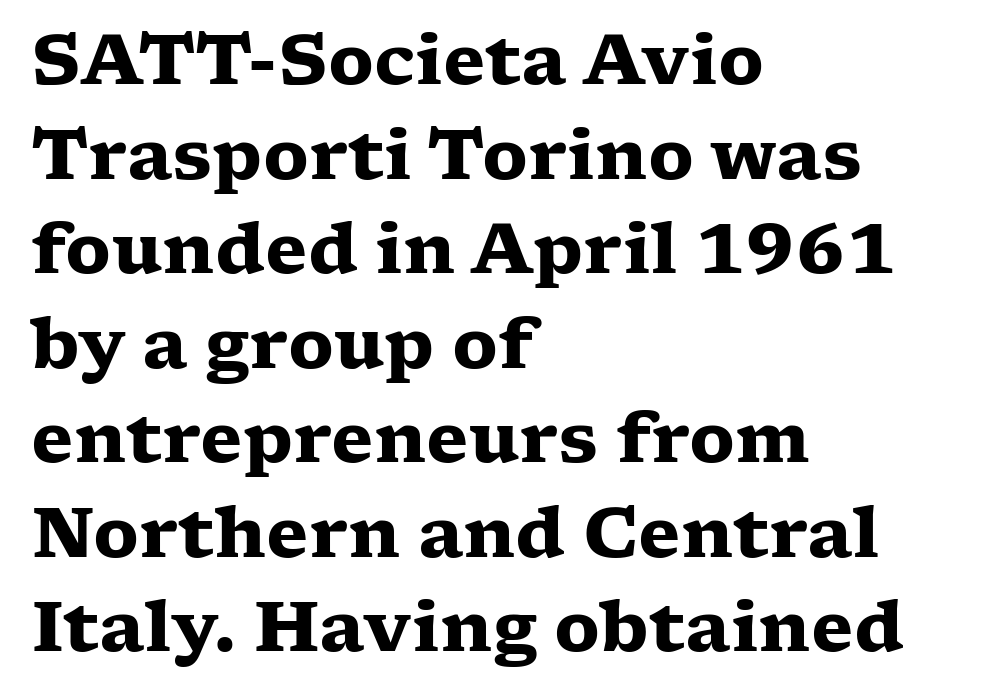
The image shows 69 px heavy, wide serif type, upright; set left-aligned, normal line spacing (1.37x), normal letter spacing, not underlined; low stroke contrast and a medium x-height.
